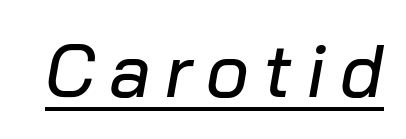
Looks like regular typesetting: each glyph gets only the width it needs. Every word sits above its own underline. It's the slanting kind of type.
